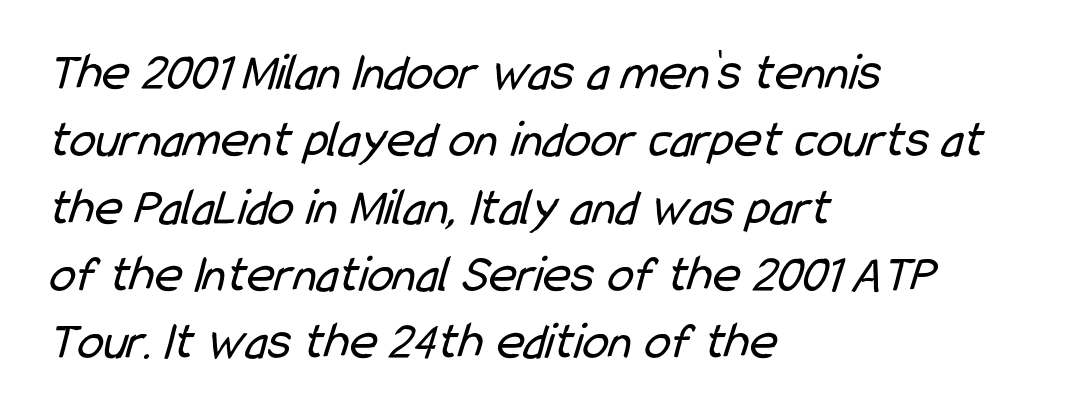
The image shows 53 px regular-weight, condensed sans-serif type; set left-aligned, normal line spacing (1.27x), normal letter spacing, not underlined; low stroke contrast and a medium x-height.
